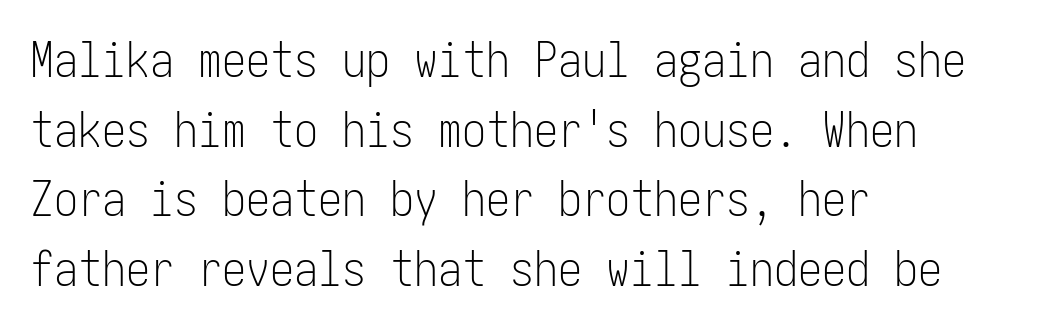
Q: Is the text bold? A: No.
Q: Is the text italic (slanted)? A: No, it is upright.
Q: Is the typeface a serif or a sans-serif typeface? A: Sans-serif.
Q: Is the text underlined? A: No.
Q: How is the paragraph aligned? A: Left-aligned.
Q: Is the spacing between letters normal or unusually wide? A: Normal.
Q: Is the spacing between lines tight, normal or loose? A: Normal.
Q: Width (condensed, normal, or wide)? A: Condensed.
Q: Stroke contrast? A: Low.
Q: x-height? A: Medium.
